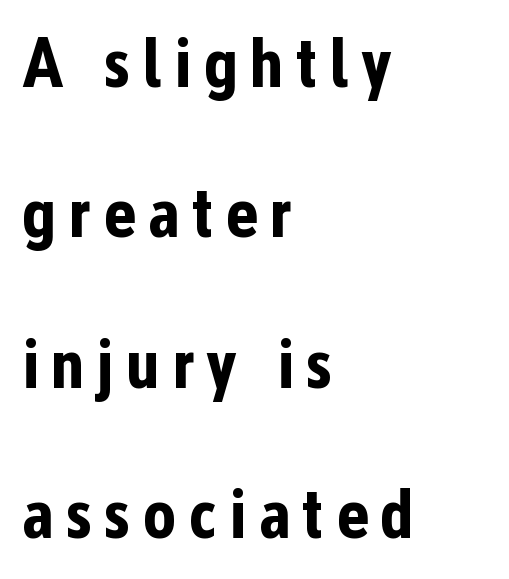
{"serif": "no", "italic": "no", "bold": "yes", "weight": "bold", "width": "condensed", "stroke_contrast": "low", "x_height": "medium", "monospaced": "no", "underline": "no", "align": "left", "line_spacing": "loose", "line_spacing_ratio": 2.15, "glyph_px": 70}
